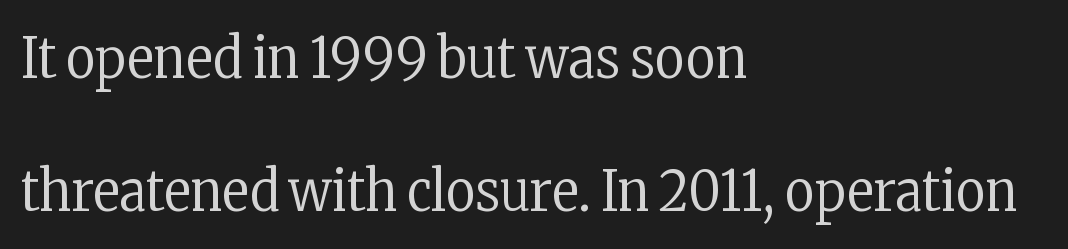
{"serif": "yes", "italic": "no", "bold": "no", "weight": "regular", "width": "condensed", "stroke_contrast": "low", "x_height": "medium", "monospaced": "no", "underline": "no", "align": "left", "line_spacing": "loose", "line_spacing_ratio": 2.34, "letter_spacing": "normal", "letter_spacing_em": 0.0, "glyph_px": 57}
